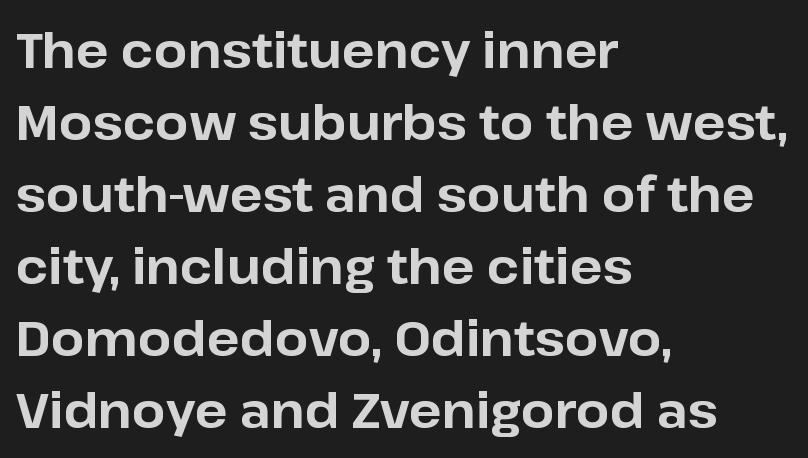
Q: Is the text bold? A: Yes.
Q: Is the text italic (slanted)? A: No, it is upright.
Q: Is the typeface a serif or a sans-serif typeface? A: Sans-serif.
Q: Is the text underlined? A: No.
Q: How is the paragraph aligned? A: Left-aligned.
Q: Is the spacing between letters normal or unusually wide? A: Normal.
Q: Is the spacing between lines tight, normal or loose? A: Normal.
Q: Width (condensed, normal, or wide)? A: Normal.
Q: Stroke contrast? A: Low.
Q: x-height? A: Medium.
Q: Monospaced? A: No.
